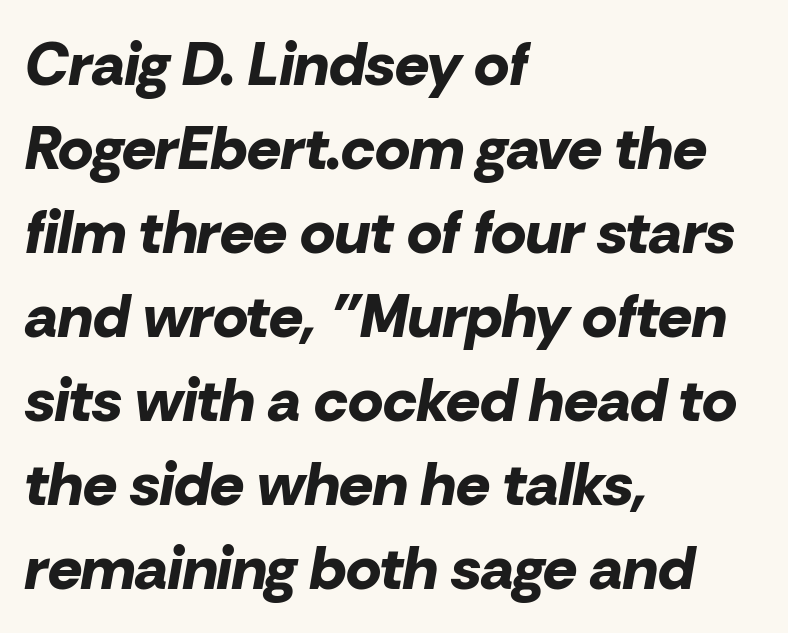
{"italic": "yes", "lean": "right", "slant_degrees": 10, "bold": "yes", "weight": "bold", "width": "normal", "stroke_contrast": "low", "x_height": "medium", "monospaced": "no", "underline": "no", "align": "left", "line_spacing": "normal", "line_spacing_ratio": 1.4, "letter_spacing": "normal", "letter_spacing_em": 0.0, "glyph_px": 60}
